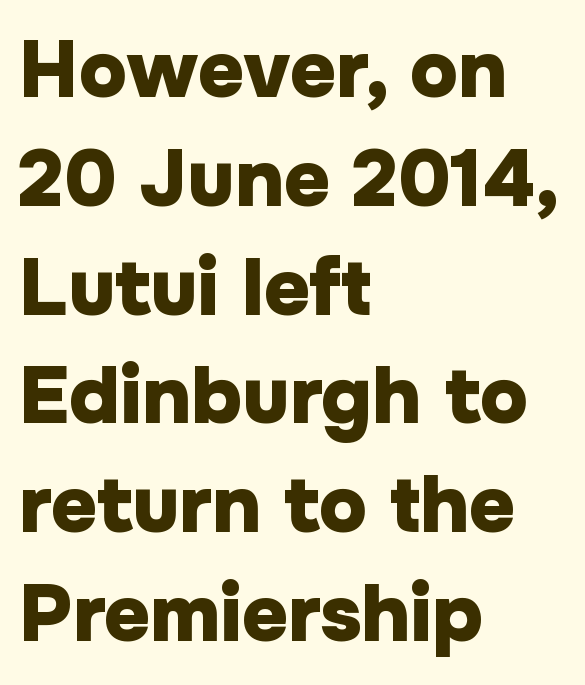
Standard letterfit; no display-style spreading of the glyphs. Check where the strokes stop: nothing finishes them off — pure sans. Beneath every word, the page is bare. Students, observe: this is what conventionally led text looks like.
